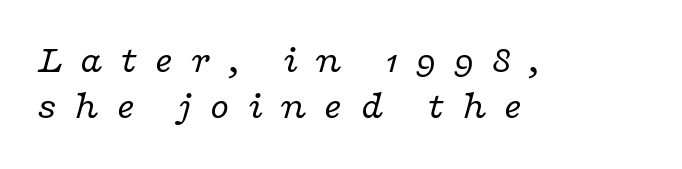
{"serif": "yes", "italic": "yes", "lean": "right", "slant_degrees": 16, "bold": "no", "weight": "regular", "width": "wide", "stroke_contrast": "low", "x_height": "medium", "monospaced": "no", "underline": "no", "align": "left", "line_spacing_ratio": 1.18, "letter_spacing": "wide", "letter_spacing_em": 0.43, "glyph_px": 39}
